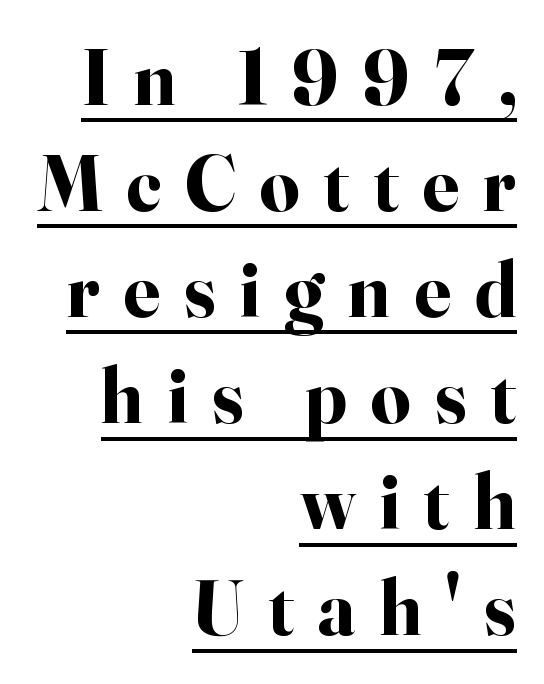
The image shows 78 px bold serif type, upright; set right-aligned, normal line spacing (1.36x), unusually wide letter spacing (+0.31 em), underlined; high stroke contrast and a small x-height.
